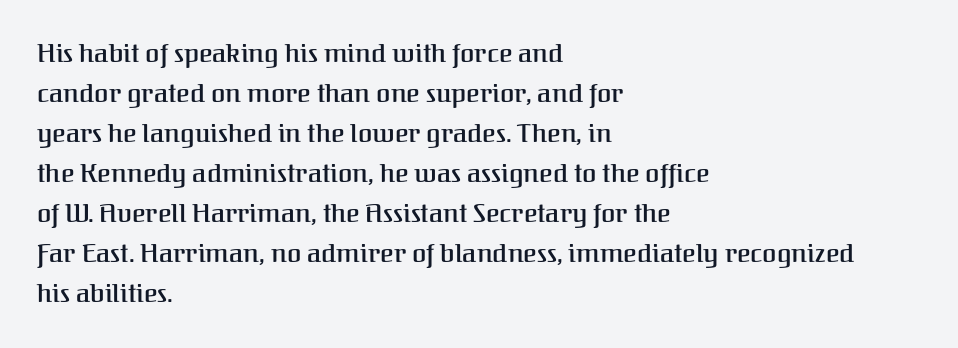
Descender tails drop into unmarked territory. Each word holds together tightly as a unit, with standard inter-letter gaps. Style check: upright. A student would call this left alignment; a typographer would say flush left, rag right. If you measured baseline to baseline, you'd find a middling distance.
